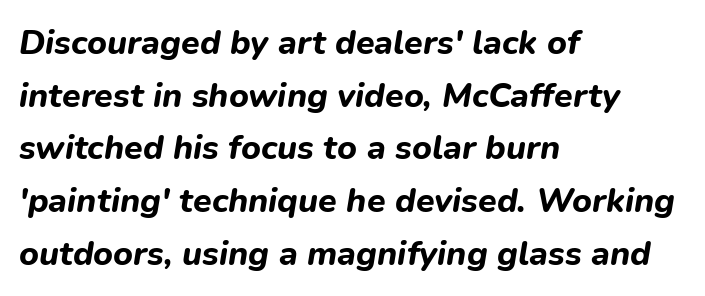
These lines carry a lot of weight — the face is fully bold. A student would call this left alignment; a typographer would say flush left, rag right. Spacing between characters is what you'd get straight out of the box. Notice how descenders clear the ascenders below comfortably — that's standard leading.
